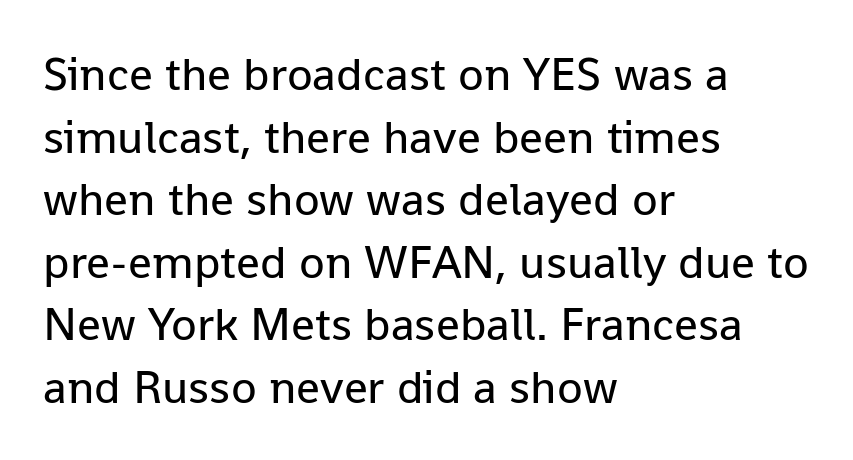
The image shows 47 px regular-weight sans-serif type, upright; set left-aligned, normal line spacing (1.33x), normal letter spacing, not underlined; low stroke contrast and a medium x-height.
